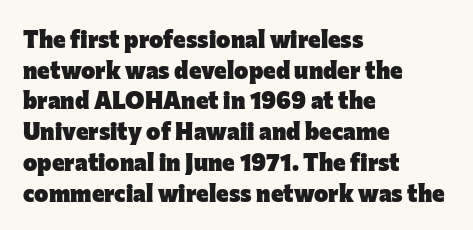
The image shows 24 px bold type, upright; set left-aligned, normal line spacing (1.28x), normal letter spacing, not underlined.
